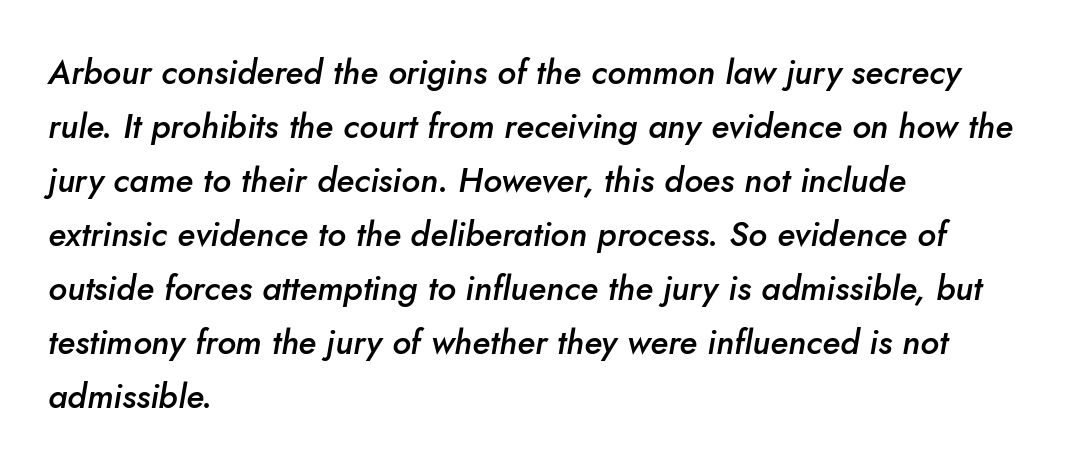
Q: Is the text bold? A: Semi-bold.
Q: Is the text italic (slanted)? A: Yes, it leans right by about 10 degrees.
Q: Is the text underlined? A: No.
Q: How is the paragraph aligned? A: Left-aligned.
Q: Is the spacing between letters normal or unusually wide? A: Normal.
Q: Is the spacing between lines tight, normal or loose? A: Normal.
Q: Width (condensed, normal, or wide)? A: Normal.
Q: Stroke contrast? A: Low.
Q: x-height? A: Small.
Q: Monospaced? A: No.
